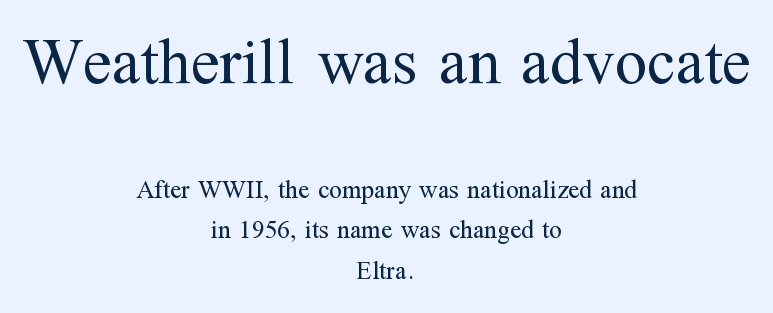
The font sits on the lighter half of the weight spectrum, regular included. Examine the stroke ends and you'll spot serifs. These lines stack symmetrically, like a column narrowing and widening about its center. The passage shown is typed in a proportional face where columns would drift. Spacing between characters is what you'd get straight out of the box. Leading matches the norm, producing a regular column.
